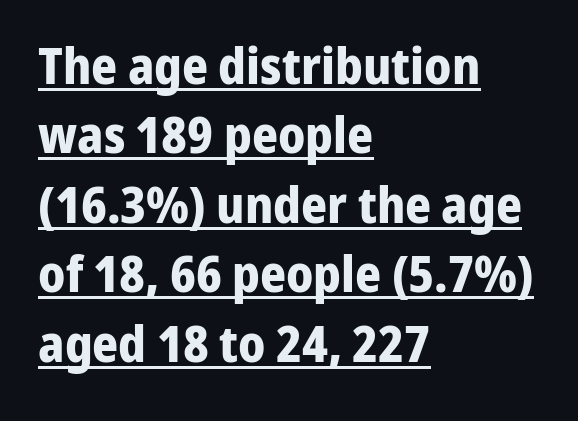
The image shows 50 px bold sans-serif type, upright; set left-aligned, normal line spacing (1.39x), normal letter spacing, underlined; low stroke contrast and a medium x-height.
